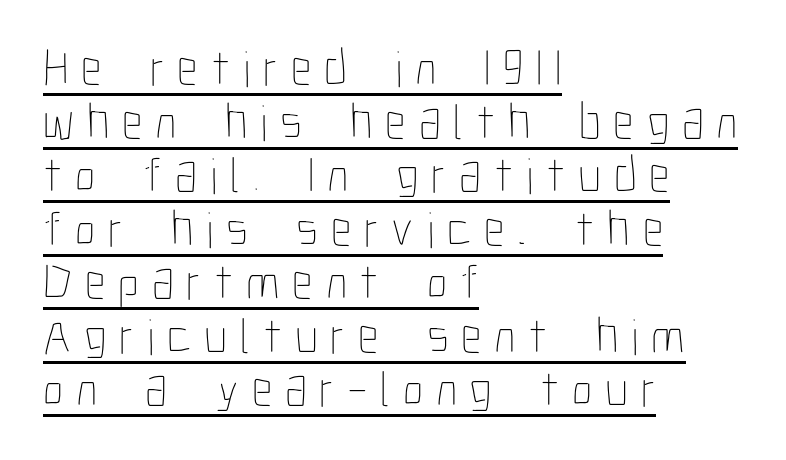
The image shows 51 px thin, condensed type, upright; set left-aligned, tight line spacing (1.05x), unusually wide letter spacing (+0.25 em), underlined; low stroke contrast and a medium x-height.
